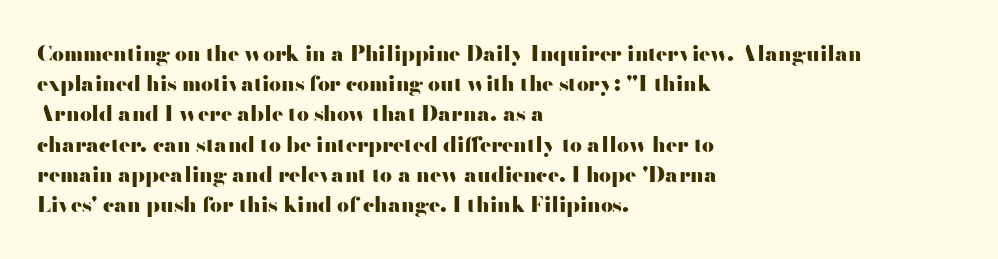
Emphasis by weight is at full strength: bold. Compared with typical body copy, the letter spacing here is the same. The passage shown is not underscored anywhere. Each new line begins a customary step beneath the previous one.
